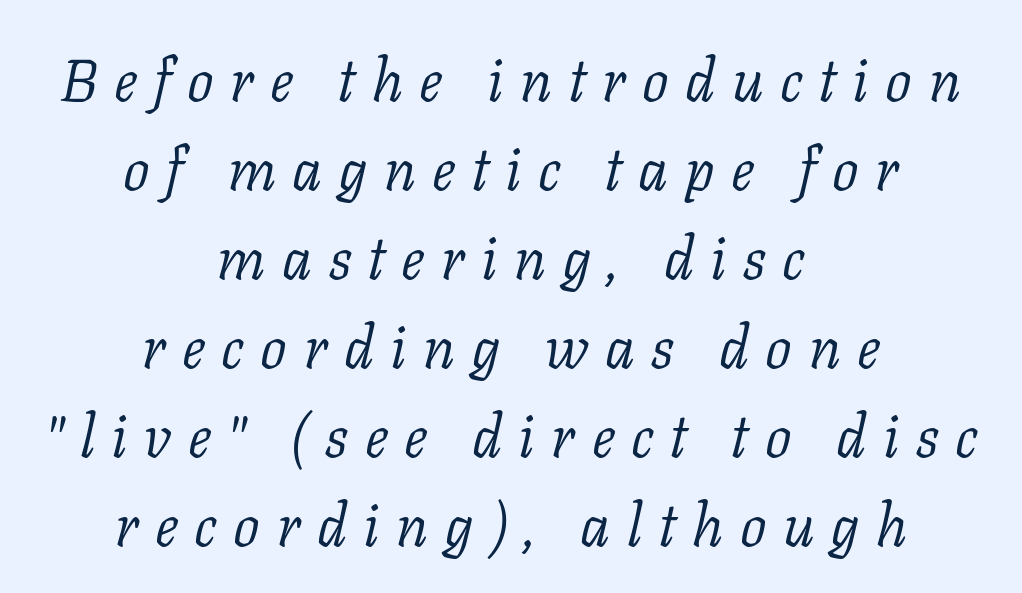
{"serif": "yes", "italic": "yes", "lean": "right", "slant_degrees": 11, "bold": "no", "weight": "light", "width": "normal", "stroke_contrast": "low", "x_height": "medium", "monospaced": "no", "underline": "no", "align": "center", "line_spacing": "normal", "line_spacing_ratio": 1.51, "letter_spacing": "wide", "letter_spacing_em": 0.28, "glyph_px": 59}
